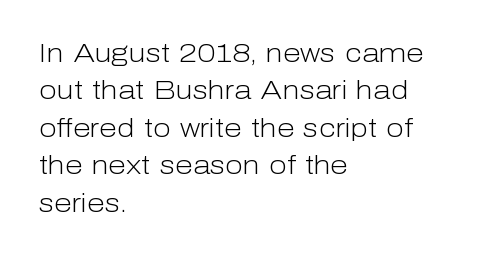
{"italic": "no", "bold": "no", "underline": "no", "align": "left", "line_spacing": "normal", "line_spacing_ratio": 1.44, "letter_spacing": "normal", "letter_spacing_em": 0.0, "glyph_px": 26}
